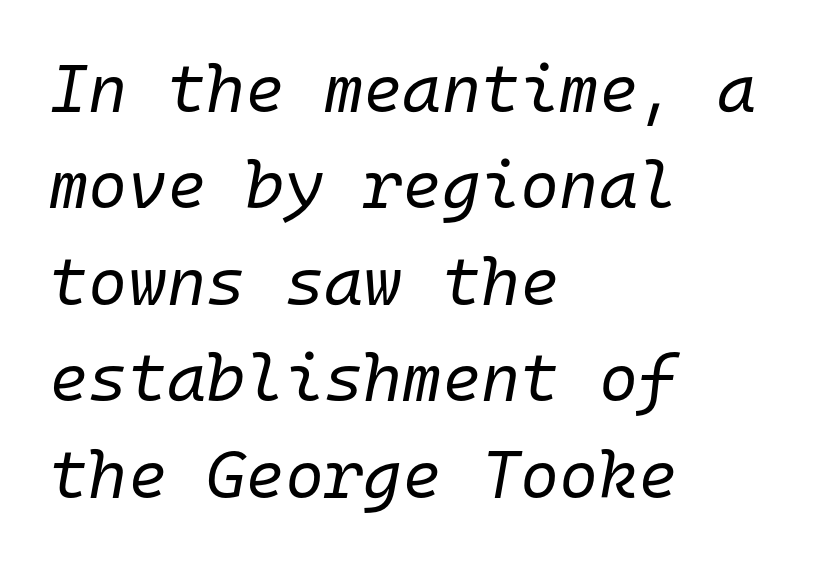
Q: Is the text bold? A: No.
Q: Is the text italic (slanted)? A: Yes, it leans right by about 10 degrees.
Q: Is the text underlined? A: No.
Q: How is the paragraph aligned? A: Left-aligned.
Q: Is the spacing between letters normal or unusually wide? A: Normal.
Q: Is the spacing between lines tight, normal or loose? A: Normal.
Q: Width (condensed, normal, or wide)? A: Normal.
Q: Stroke contrast? A: Low.
Q: x-height? A: Medium.
Q: Monospaced? A: Yes.
